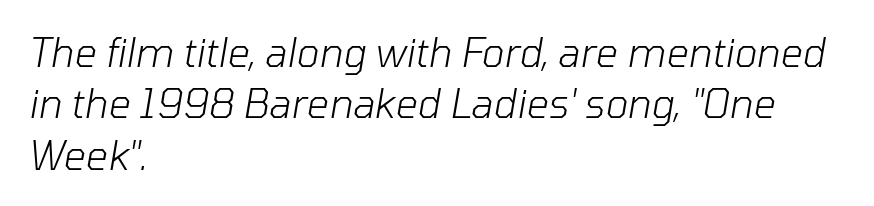
Q: Is the text bold? A: No.
Q: Is the text italic (slanted)? A: Yes, it leans right by about 10 degrees.
Q: Is the text underlined? A: No.
Q: How is the paragraph aligned? A: Left-aligned.
Q: Is the spacing between letters normal or unusually wide? A: Normal.
Q: Is the spacing between lines tight, normal or loose? A: Normal.
Q: Width (condensed, normal, or wide)? A: Normal.
Q: Stroke contrast? A: Low.
Q: x-height? A: Medium.
Q: Monospaced? A: No.
